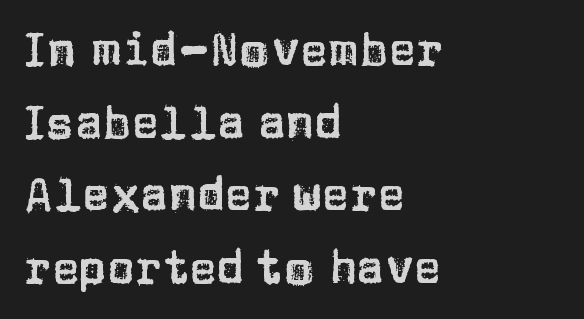
Q: Is the text italic (slanted)? A: No, it is upright.
Q: Is the typeface a serif or a sans-serif typeface? A: Sans-serif.
Q: Is the text underlined? A: No.
Q: How is the paragraph aligned? A: Left-aligned.
Q: Is the spacing between letters normal or unusually wide? A: Normal.
Q: Is the spacing between lines tight, normal or loose? A: Normal.
Q: Width (condensed, normal, or wide)? A: Normal.
Q: Stroke contrast? A: Low.
Q: x-height? A: Large.
Q: Monospaced? A: No.
